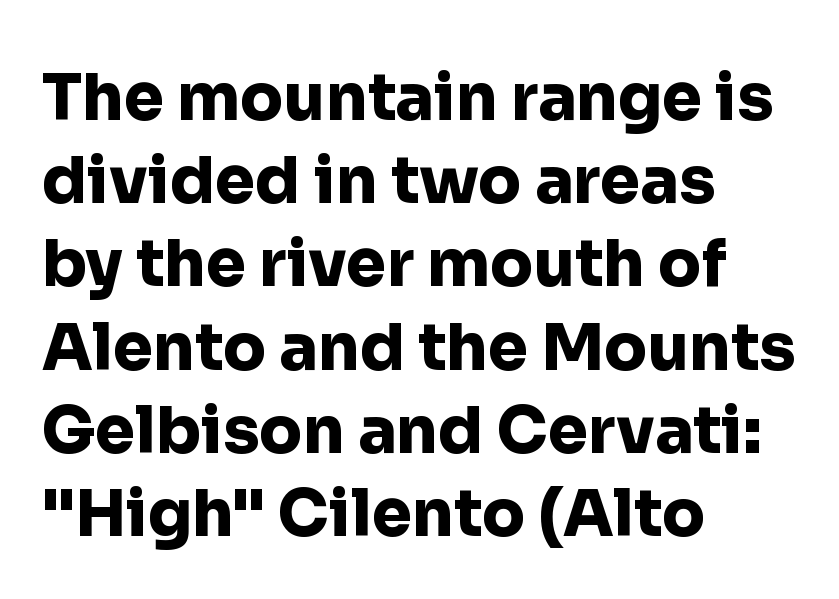
Between one letter and the next there's only the usual sliver of space. These lines carry a lot of weight — the face is fully bold. When letters stand straight like this, we call the style roman or upright. Leading: standard.
